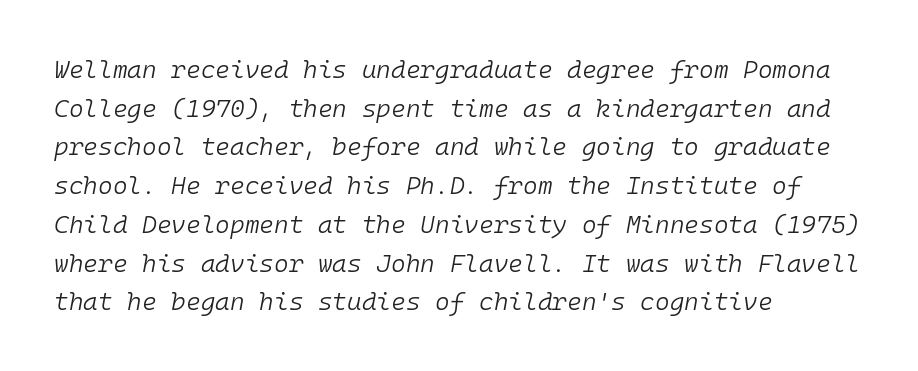
The image shows 25 px text type, italic (leaning right); set left-aligned, normal line spacing (1.55x), normal letter spacing, not underlined.
